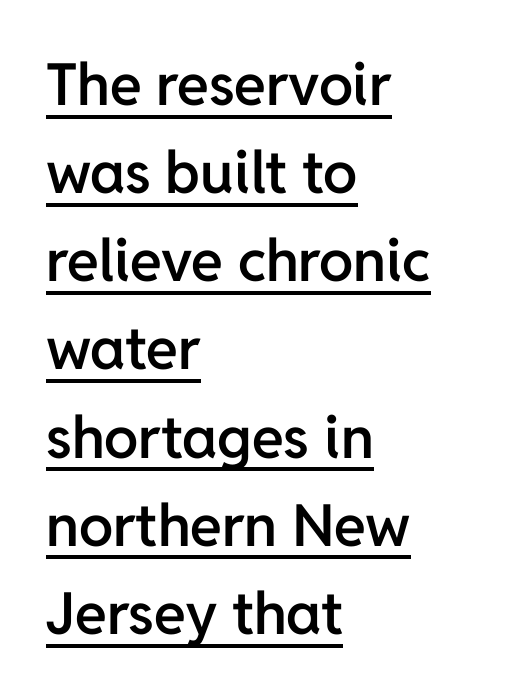
Q: Is the text bold? A: Semi-bold.
Q: Is the text italic (slanted)? A: No, it is upright.
Q: Is the typeface a serif or a sans-serif typeface? A: Sans-serif.
Q: Is the text underlined? A: Yes.
Q: How is the paragraph aligned? A: Left-aligned.
Q: Is the spacing between letters normal or unusually wide? A: Normal.
Q: Is the spacing between lines tight, normal or loose? A: Normal.
Q: Width (condensed, normal, or wide)? A: Normal.
Q: Stroke contrast? A: Low.
Q: x-height? A: Medium.
Q: Monospaced? A: No.
